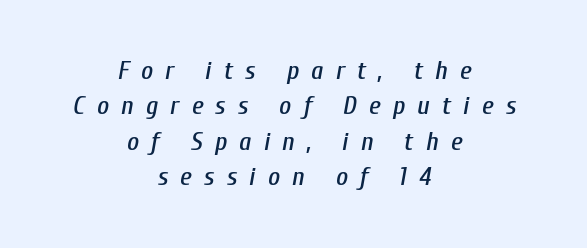
Notice how the stems are inclined rather than vertical — that's the hallmark of italics. A bare baseline throughout the passage. These lines have a slow, spaced-out rhythm from letter to letter. Honestly, the row spacing looks completely unremarkable. Neither beginnings nor endings align; midpoints do.
